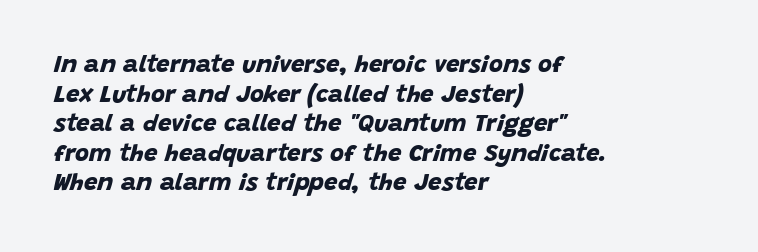
The image shows 24 px bold type; set left-aligned, line spacing 1.23x, normal letter spacing, not underlined.
